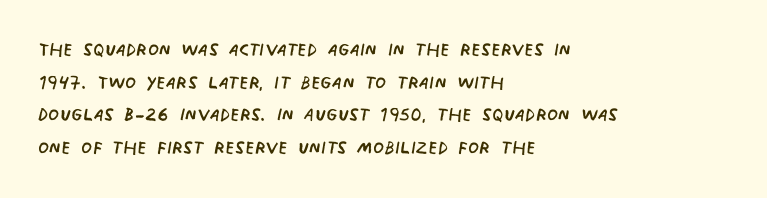
Q: Is the text bold? A: No.
Q: Is the text underlined? A: No.
Q: How is the paragraph aligned? A: Left-aligned.
Q: Is the spacing between letters normal or unusually wide? A: Normal.
Q: Is the spacing between lines tight, normal or loose? A: Normal.
